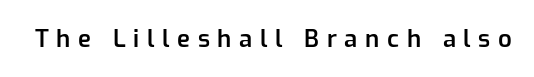
The image shows 24 px text type, upright; set unusually wide letter spacing (+0.32 em), not underlined.
